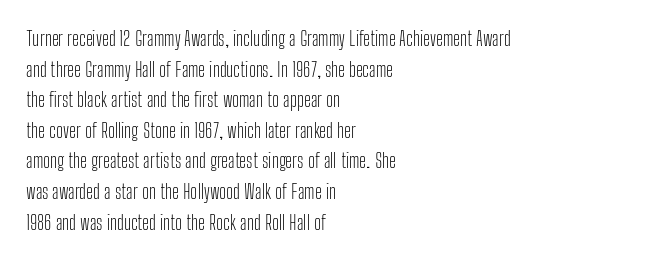
The image shows 20 px text type, upright; set left-aligned, normal line spacing (1.53x), normal letter spacing, not underlined.
